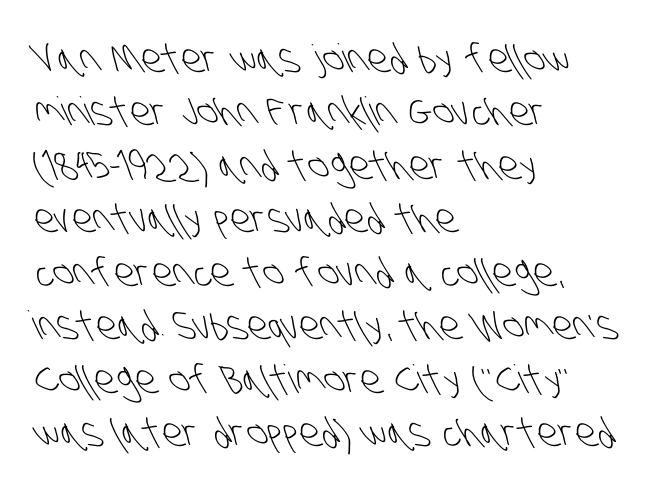
Q: Is the text bold? A: No.
Q: Is the typeface a serif or a sans-serif typeface? A: Sans-serif.
Q: Is the text underlined? A: No.
Q: How is the paragraph aligned? A: Left-aligned.
Q: Is the spacing between letters normal or unusually wide? A: Normal.
Q: Is the spacing between lines tight, normal or loose? A: Normal.
Q: Width (condensed, normal, or wide)? A: Condensed.
Q: Stroke contrast? A: Low.
Q: x-height? A: Large.
Q: Monospaced? A: No.
